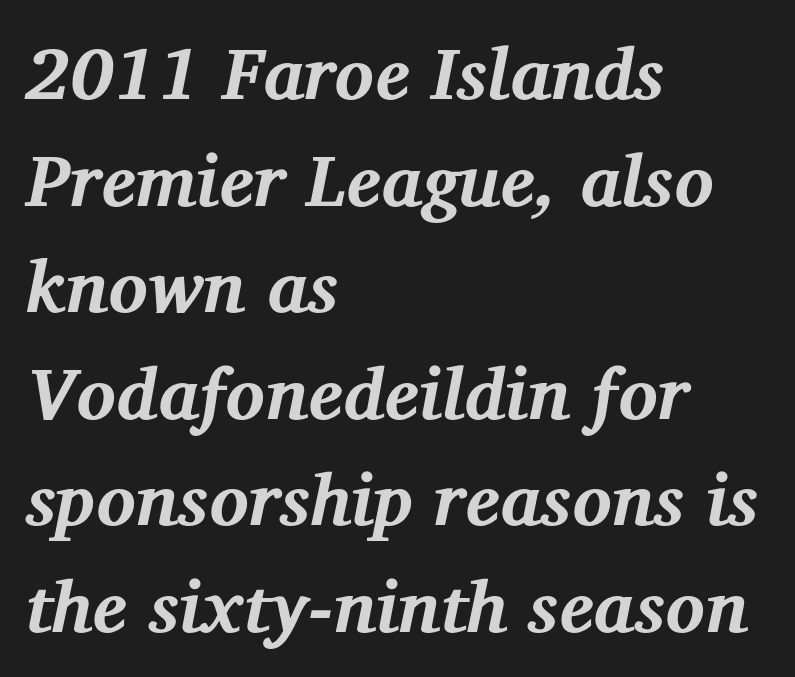
Q: Is the text bold? A: Yes.
Q: Is the text italic (slanted)? A: Yes, it leans right by about 12 degrees.
Q: Is the typeface a serif or a sans-serif typeface? A: Serif.
Q: Is the text underlined? A: No.
Q: How is the paragraph aligned? A: Left-aligned.
Q: Is the spacing between letters normal or unusually wide? A: Normal.
Q: Is the spacing between lines tight, normal or loose? A: Normal.
Q: Width (condensed, normal, or wide)? A: Normal.
Q: Stroke contrast? A: Medium.
Q: x-height? A: Medium.
Q: Monospaced? A: No.
